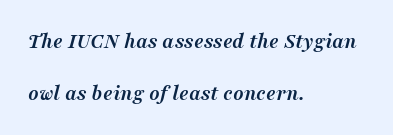
Q: Is the text bold? A: Yes.
Q: Is the text italic (slanted)? A: Yes, it leans right by about 16 degrees.
Q: Is the text underlined? A: No.
Q: How is the paragraph aligned? A: Left-aligned.
Q: Is the spacing between letters normal or unusually wide? A: Normal.
Q: Is the spacing between lines tight, normal or loose? A: Loose.
